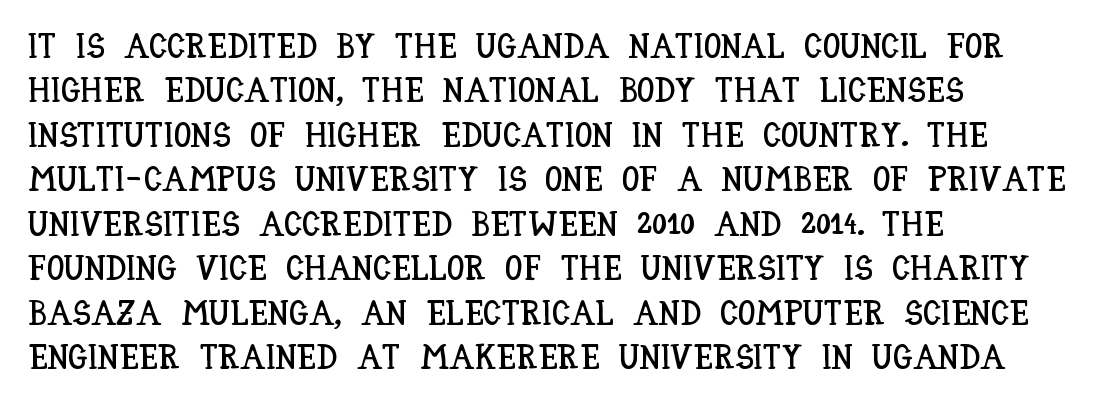
{"italic": "no", "width": "condensed", "stroke_contrast": "low", "x_height": "large", "monospaced": "no", "underline": "no", "align": "left", "line_spacing": "normal", "line_spacing_ratio": 1.27, "letter_spacing": "normal", "letter_spacing_em": 0.0, "glyph_px": 35}
